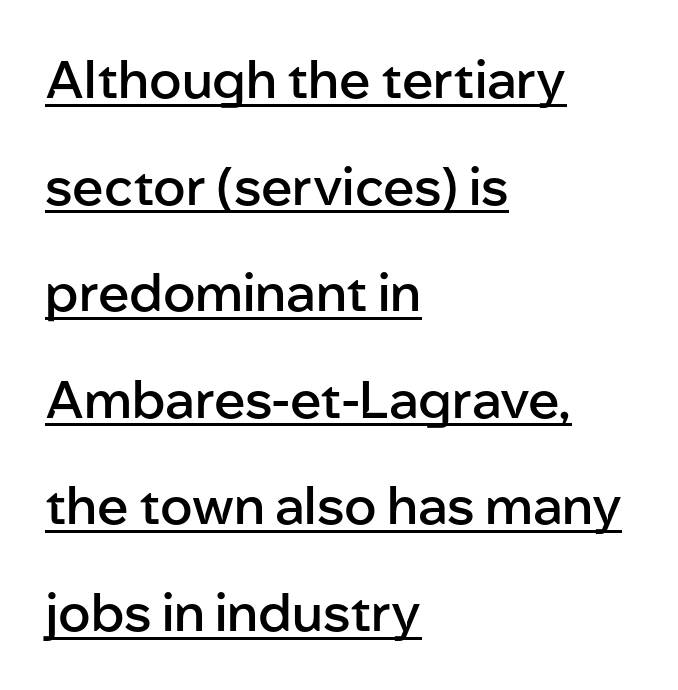
Q: Is the text bold? A: Semi-bold.
Q: Is the text italic (slanted)? A: No, it is upright.
Q: Is the typeface a serif or a sans-serif typeface? A: Sans-serif.
Q: Is the text underlined? A: Yes.
Q: How is the paragraph aligned? A: Left-aligned.
Q: Is the spacing between letters normal or unusually wide? A: Normal.
Q: Is the spacing between lines tight, normal or loose? A: Loose.
Q: Width (condensed, normal, or wide)? A: Normal.
Q: Stroke contrast? A: Low.
Q: x-height? A: Medium.
Q: Monospaced? A: No.
